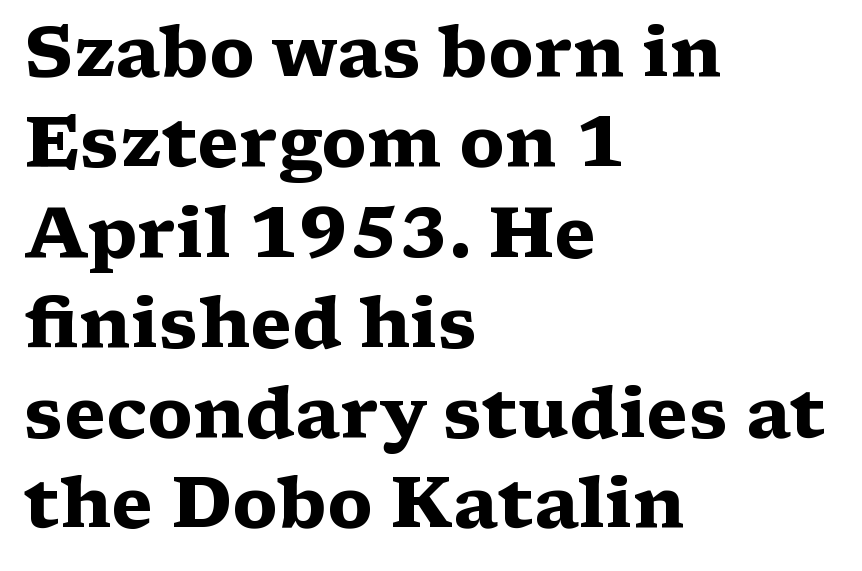
Q: Is the text bold? A: Yes.
Q: Is the text italic (slanted)? A: No, it is upright.
Q: Is the typeface a serif or a sans-serif typeface? A: Serif.
Q: Is the text underlined? A: No.
Q: How is the paragraph aligned? A: Left-aligned.
Q: Is the spacing between letters normal or unusually wide? A: Normal.
Q: Is the spacing between lines tight, normal or loose? A: Normal.
Q: Width (condensed, normal, or wide)? A: Wide.
Q: Stroke contrast? A: Medium.
Q: x-height? A: Medium.
Q: Monospaced? A: No.
